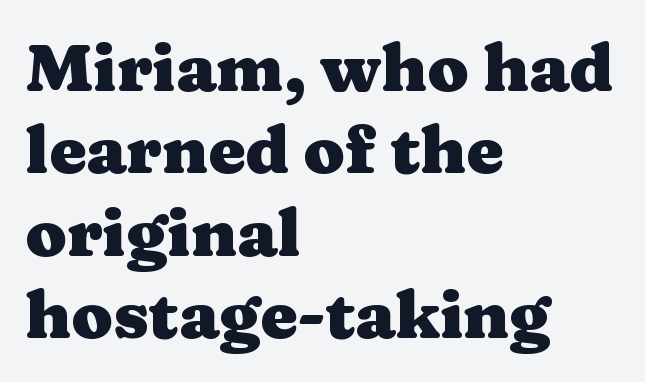
Q: Is the text bold? A: Yes.
Q: Is the text italic (slanted)? A: No, it is upright.
Q: Is the typeface a serif or a sans-serif typeface? A: Serif.
Q: Is the text underlined? A: No.
Q: How is the paragraph aligned? A: Left-aligned.
Q: Is the spacing between letters normal or unusually wide? A: Normal.
Q: Width (condensed, normal, or wide)? A: Wide.
Q: Stroke contrast? A: Medium.
Q: x-height? A: Medium.
Q: Monospaced? A: No.
